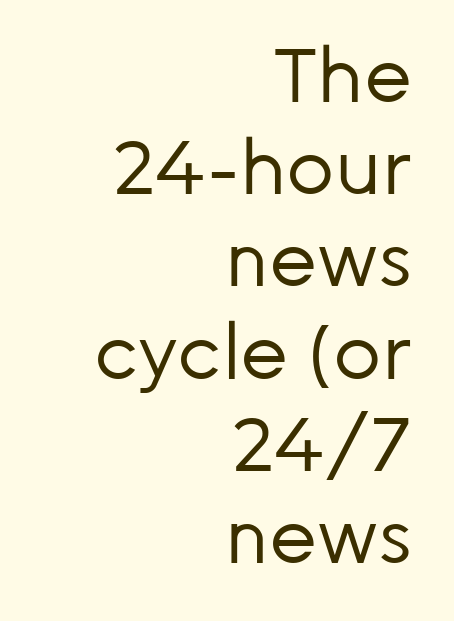
Q: Is the text bold? A: No.
Q: Is the text italic (slanted)? A: No, it is upright.
Q: Is the typeface a serif or a sans-serif typeface? A: Sans-serif.
Q: Is the text underlined? A: No.
Q: How is the paragraph aligned? A: Right-aligned.
Q: Is the spacing between letters normal or unusually wide? A: Normal.
Q: Width (condensed, normal, or wide)? A: Normal.
Q: Stroke contrast? A: Low.
Q: x-height? A: Medium.
Q: Monospaced? A: No.
